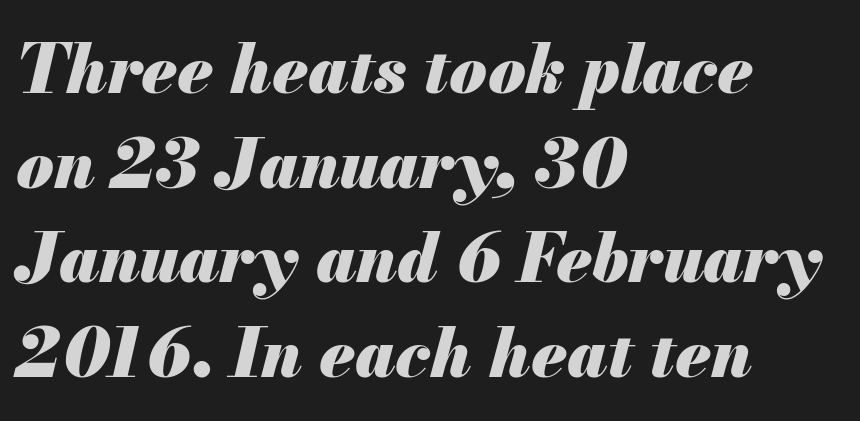
Q: Is the text bold? A: Yes.
Q: Is the text italic (slanted)? A: Yes, it leans right by about 13 degrees.
Q: Is the text underlined? A: No.
Q: How is the paragraph aligned? A: Left-aligned.
Q: Is the spacing between letters normal or unusually wide? A: Normal.
Q: Is the spacing between lines tight, normal or loose? A: Normal.
Q: Width (condensed, normal, or wide)? A: Normal.
Q: Stroke contrast? A: Medium.
Q: x-height? A: Small.
Q: Monospaced? A: No.
